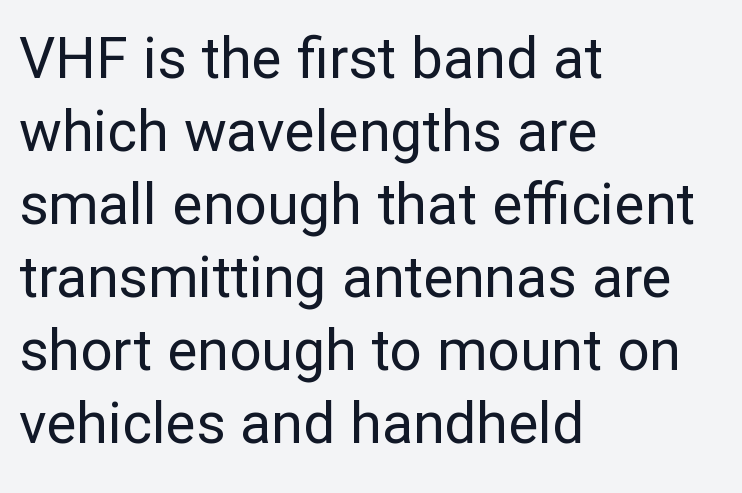
The image shows 57 px regular-weight sans-serif type, upright; set left-aligned, normal line spacing (1.28x), normal letter spacing, not underlined; low stroke contrast and a medium x-height.
